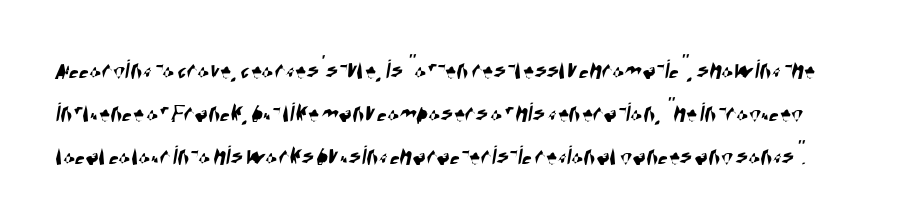
The image shows 28 px condensed sans-serif type; set normal line spacing (1.54x), normal letter spacing, not underlined; high stroke contrast and a large x-height.
